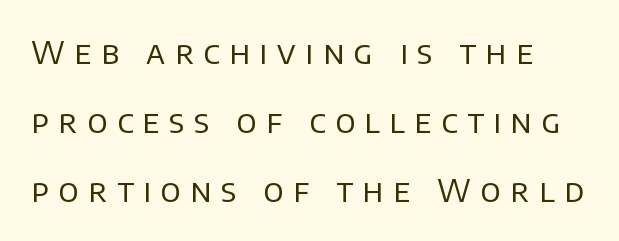
The rendering uses natural spacing where letterforms have individual widths. Posture: upright roman. Leading: increased. Think standard paragraph weight, or any step lighter than that. The text was rendered using a sans face with plain stroke endings. Lines of text with bare space underneath.
